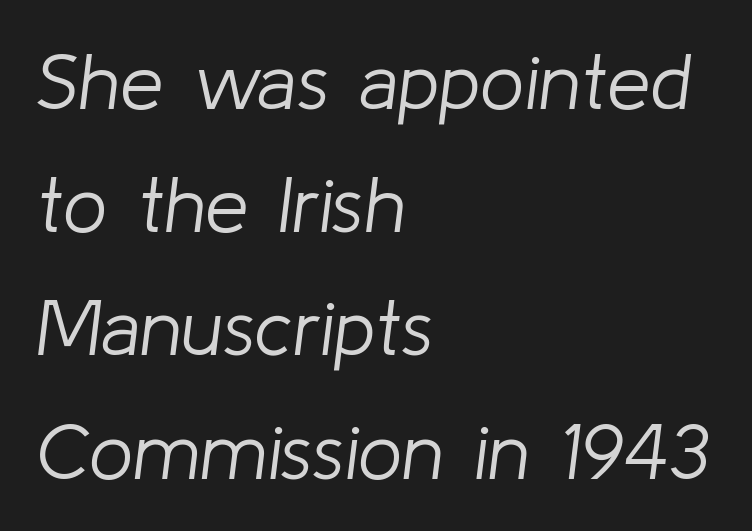
Q: Is the text bold? A: No.
Q: Is the text italic (slanted)? A: Yes, it leans right by about 8 degrees.
Q: Is the text underlined? A: No.
Q: How is the paragraph aligned? A: Left-aligned.
Q: Is the spacing between letters normal or unusually wide? A: Normal.
Q: Is the spacing between lines tight, normal or loose? A: Normal.
Q: Width (condensed, normal, or wide)? A: Normal.
Q: Stroke contrast? A: Low.
Q: x-height? A: Medium.
Q: Monospaced? A: No.
